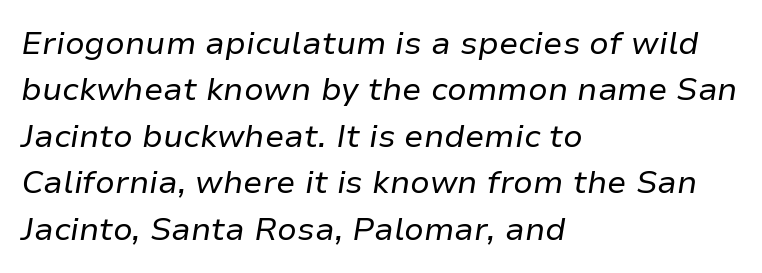
{"italic": "yes", "lean": "right", "slant_degrees": 9, "bold": "no", "weight": "regular", "width": "normal", "stroke_contrast": "low", "x_height": "medium", "monospaced": "no", "underline": "no", "align": "left", "line_spacing": "normal", "line_spacing_ratio": 1.45, "letter_spacing": "normal", "letter_spacing_em": 0.0, "glyph_px": 32}
